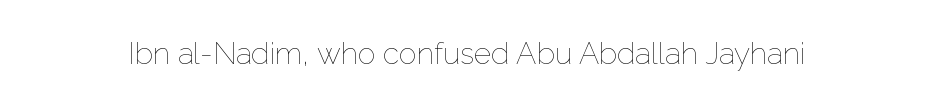
{"italic": "no", "bold": "no", "weight": "thin", "width": "normal", "stroke_contrast": "low", "x_height": "medium", "monospaced": "no", "underline": "no", "letter_spacing": "normal", "letter_spacing_em": 0.0, "glyph_px": 30}
